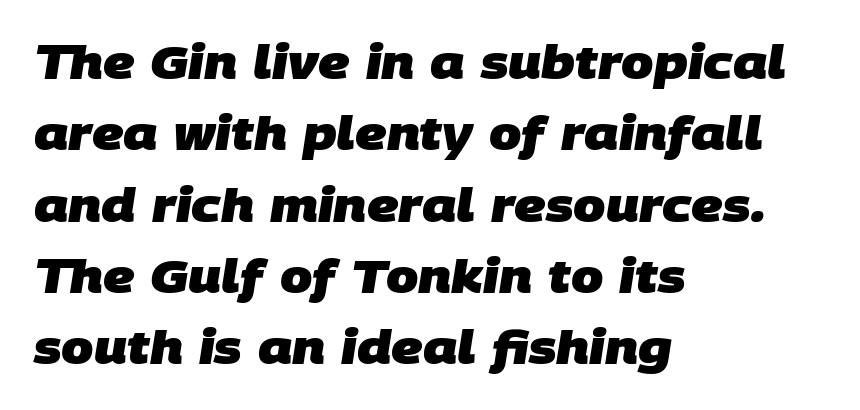
Q: Is the text bold? A: Yes.
Q: Is the typeface a serif or a sans-serif typeface? A: Sans-serif.
Q: Is the text underlined? A: No.
Q: How is the paragraph aligned? A: Left-aligned.
Q: Is the spacing between letters normal or unusually wide? A: Normal.
Q: Is the spacing between lines tight, normal or loose? A: Normal.
Q: Width (condensed, normal, or wide)? A: Normal.
Q: Stroke contrast? A: Low.
Q: x-height? A: Large.
Q: Monospaced? A: No.
